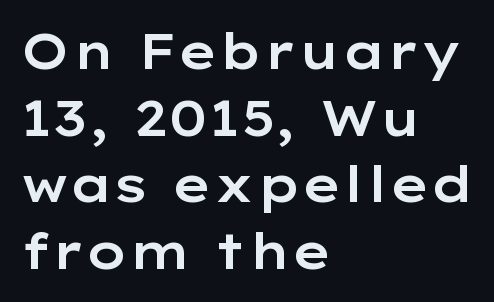
Q: Is the text italic (slanted)? A: No, it is upright.
Q: Is the typeface a serif or a sans-serif typeface? A: Sans-serif.
Q: Is the text underlined? A: No.
Q: How is the paragraph aligned? A: Left-aligned.
Q: Is the spacing between letters normal or unusually wide? A: Normal.
Q: Is the spacing between lines tight, normal or loose? A: Normal.
Q: Width (condensed, normal, or wide)? A: Wide.
Q: Stroke contrast? A: Low.
Q: x-height? A: Medium.
Q: Monospaced? A: No.
